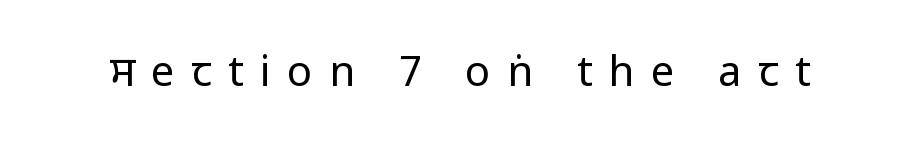
{"serif": "no", "italic": "no", "bold": "no", "weight": "regular", "width": "condensed", "stroke_contrast": "low", "x_height": "large", "monospaced": "no", "underline": "no", "letter_spacing": "wide", "letter_spacing_em": 0.39, "glyph_px": 42}
